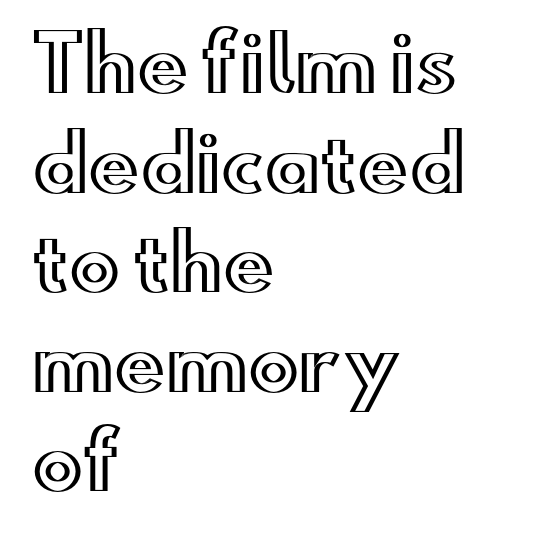
Q: Is the text italic (slanted)? A: No, it is upright.
Q: Is the text underlined? A: No.
Q: How is the paragraph aligned? A: Left-aligned.
Q: Is the spacing between letters normal or unusually wide? A: Normal.
Q: Is the spacing between lines tight, normal or loose? A: Normal.
Q: Width (condensed, normal, or wide)? A: Wide.
Q: x-height? A: Small.
Q: Monospaced? A: No.
